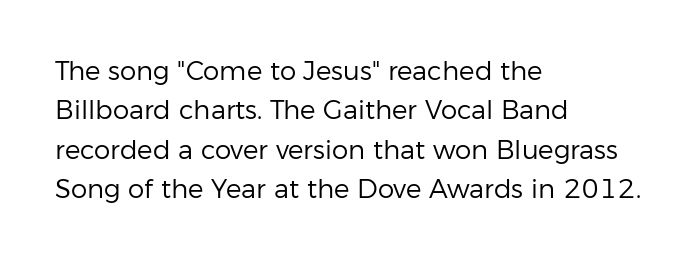
The image shows 26 px text type, upright; set left-aligned, normal line spacing (1.51x), normal letter spacing, not underlined.
